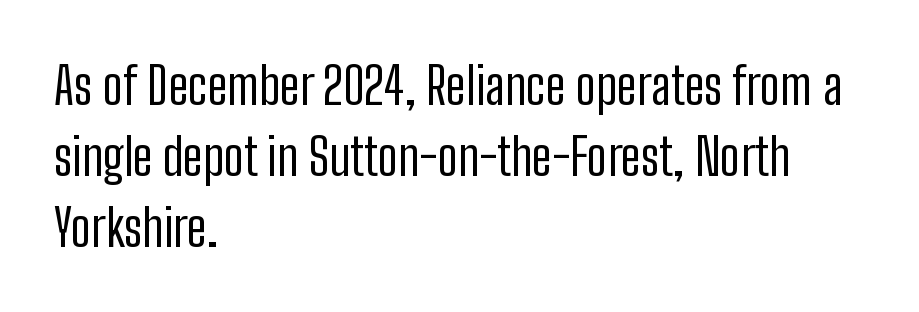
The image shows 51 px regular-weight, condensed sans-serif type, upright; set left-aligned, normal line spacing (1.39x), normal letter spacing, not underlined; low stroke contrast and a medium x-height.
